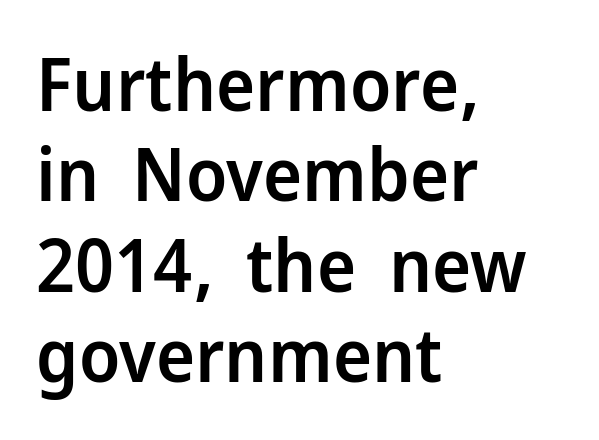
Is the letter spacing exaggerated? No — it looks like the ordinary default. Type without underlining. Rendered with straight, roman letterforms. Line beginnings align vertically; line endings do not. You could not count columns in this text — the font is proportionally spaced.
